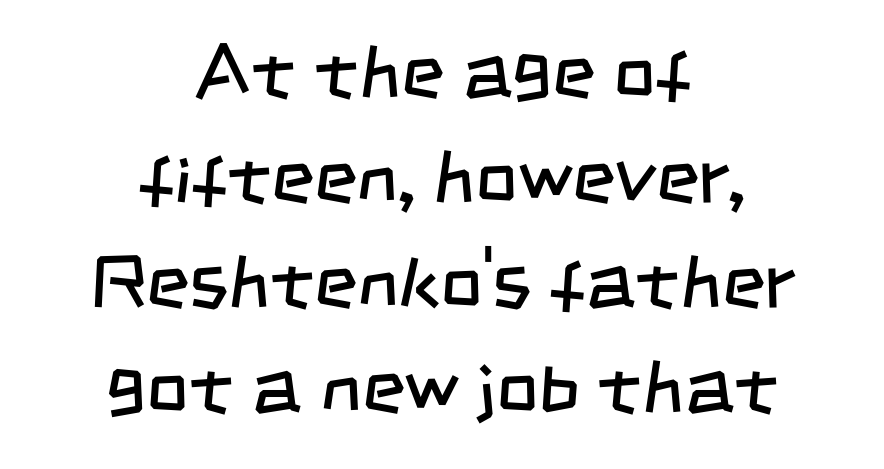
The image shows 74 px regular-weight, condensed sans-serif type; set centered, normal line spacing (1.42x), normal letter spacing, not underlined; low stroke contrast and a large x-height.
